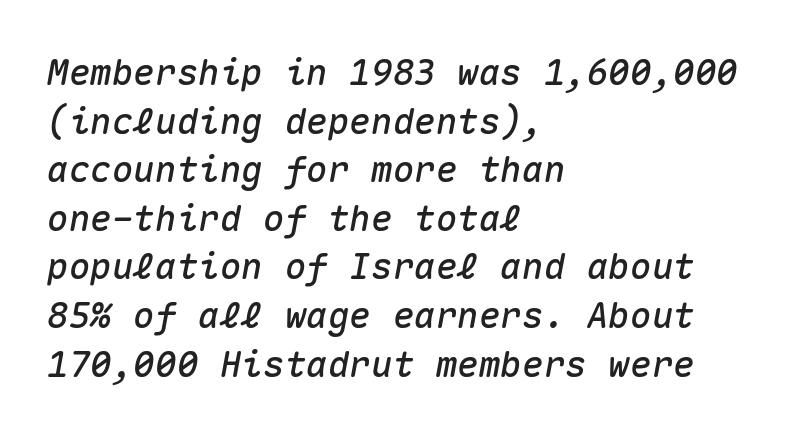
Monospaced: the letters line up in strict vertical columns. This block has exactly the height ordinary leading produces. Honestly, the letter spacing is just normal — you wouldn't notice it. These lines are set flush left with a ragged right edge. Glance below the letters and you will spot only blank space.
